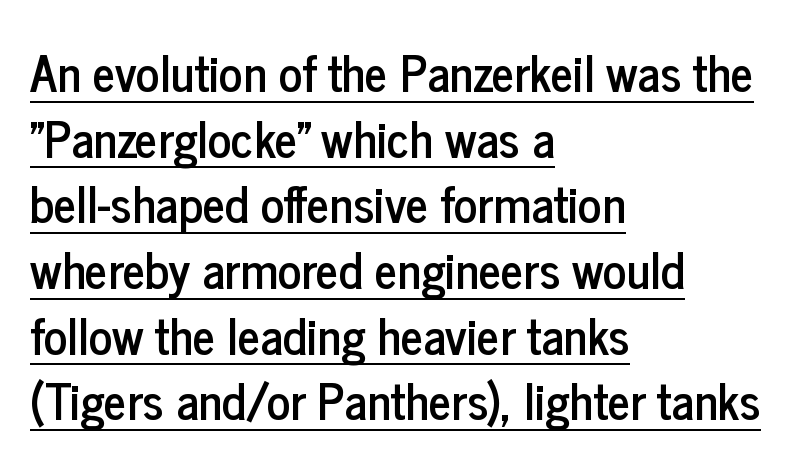
Each new line begins a customary step beneath the previous one. All the whitespace from short lines collects on the right. Proportional: the letters do not fall into vertical columns. Posture: vertical. The horizontal fit of the characters is conventional and even. Underlined type.
